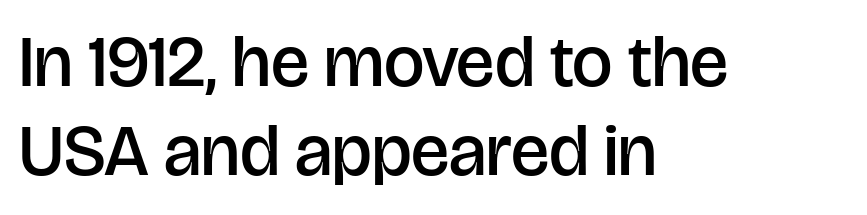
The image shows 72 px semibold sans-serif type, upright; set left-aligned, line spacing 1.24x, normal letter spacing, not underlined; low stroke contrast and a large x-height.
